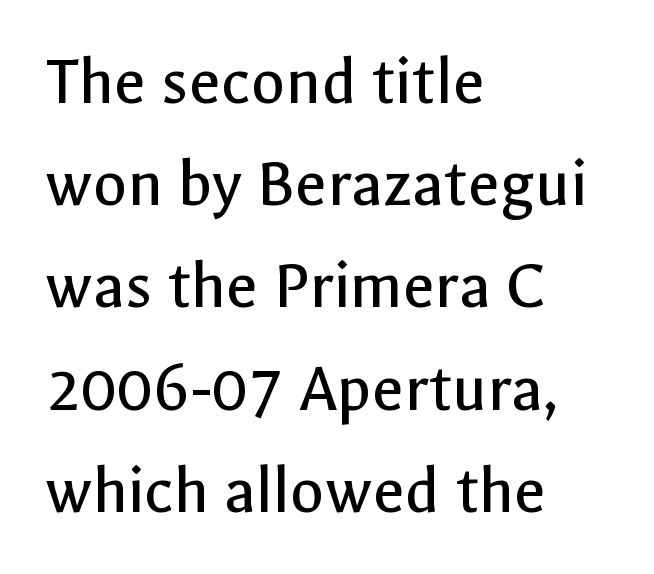
In terms of letterform style, serifs are entirely absent. This block has exactly the height ordinary leading produces. Descenders hang freely into open space. Designer's note — italics off, roman on. The passage shown is typed in a proportional face where columns would drift.
